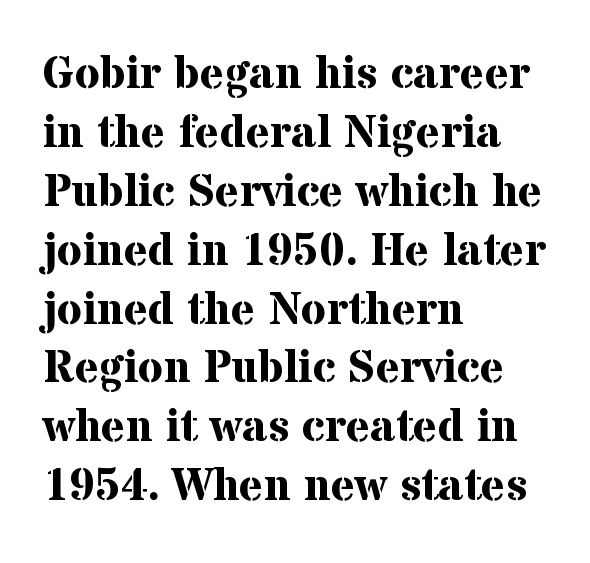
{"serif": "yes", "italic": "no", "bold": "yes", "weight": "bold", "width": "normal", "stroke_contrast": "medium", "x_height": "medium", "monospaced": "no", "underline": "no", "align": "left", "line_spacing": "normal", "line_spacing_ratio": 1.28, "letter_spacing": "normal", "letter_spacing_em": 0.0, "glyph_px": 46}
